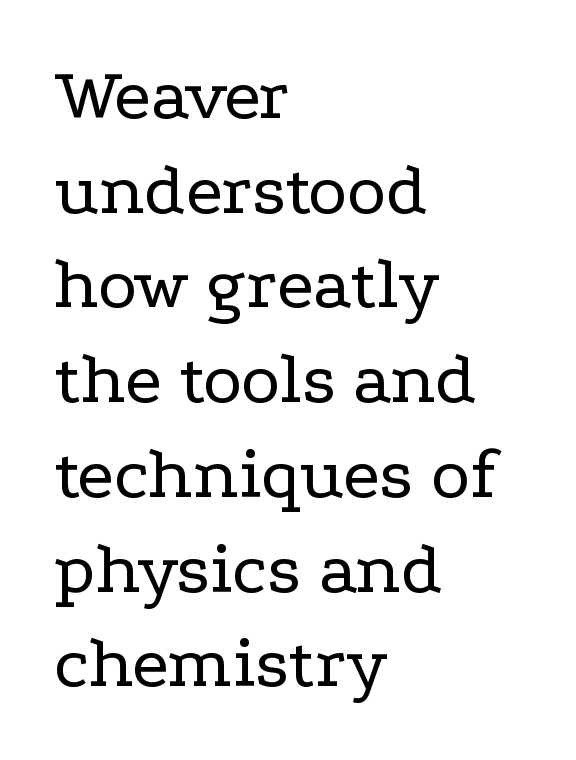
Plain, unruled lines of type. Quick note: not italic, upright. A student would call this left alignment; a typographer would say flush left, rag right. Heaviness? Minimal to ordinary, like unemphasized prose.
